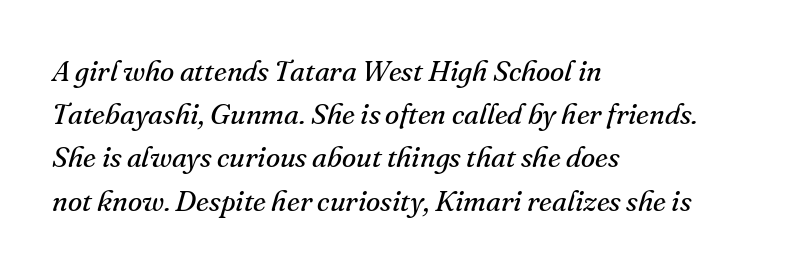
{"serif": "yes", "italic": "yes", "lean": "right", "slant_degrees": 16, "bold": "no", "weight": "regular", "width": "normal", "stroke_contrast": "medium", "x_height": "small", "monospaced": "no", "underline": "no", "align": "left", "line_spacing": "normal", "line_spacing_ratio": 1.49, "letter_spacing": "normal", "letter_spacing_em": 0.0, "glyph_px": 29}
